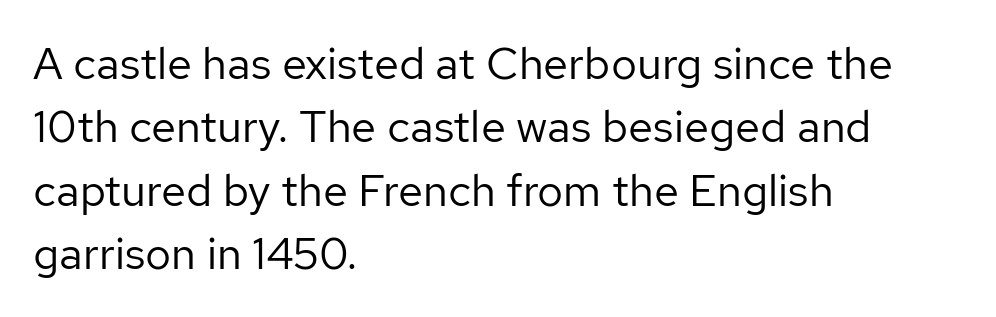
Whoever set this chose a conventional vertical rhythm. Underline: absent. No italicization has been applied; the sample stays upright. A light-to-regular cut is what we see here. Serifs: no, the terminals of the letterforms are clean.
